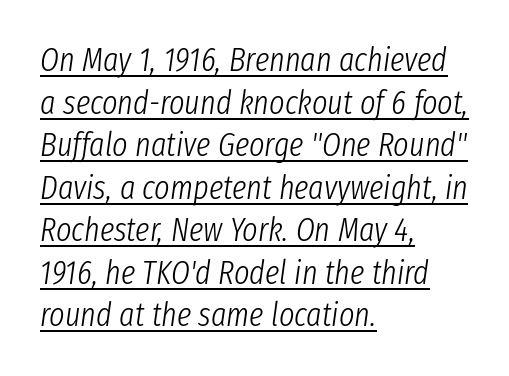
The image shows 33 px light, condensed type, italic (leaning right); set left-aligned, normal line spacing (1.29x), normal letter spacing, underlined; low stroke contrast and a medium x-height.
